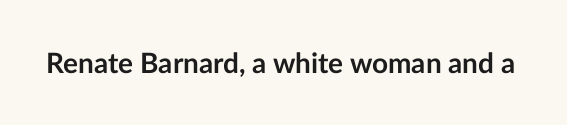
You can tell from the bare stems that sans-serif type was used. The face used here is proportionally spaced, like ordinary book or web type. You can tell it's not italic because the verticals are truly vertical. Between one letter and the next there's only the usual sliver of space. Plenty of ink on the page — the face is bold. A bare baseline throughout the passage.
